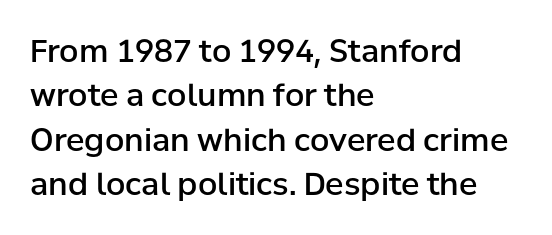
{"serif": "no", "italic": "no", "bold": "semi", "weight": "semibold", "width": "normal", "stroke_contrast": "low", "x_height": "medium", "monospaced": "no", "underline": "no", "align": "left", "line_spacing": "normal", "line_spacing_ratio": 1.43, "letter_spacing": "normal", "letter_spacing_em": 0.0, "glyph_px": 31}
